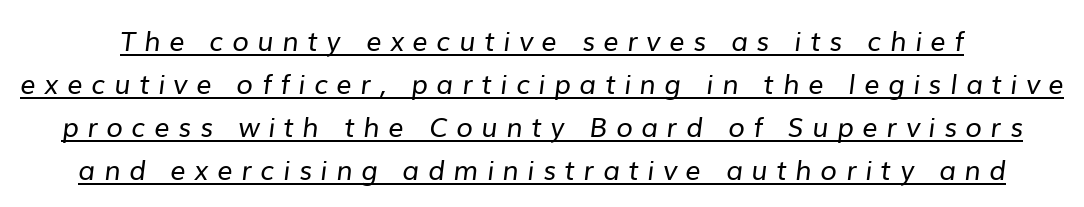
Someone cranked the tracking dial way up on this one. Check the space under the baseline: a stroke is drawn there. The lines sit at an ordinary, default distance from one another. Weight: in the light-to-regular range.
